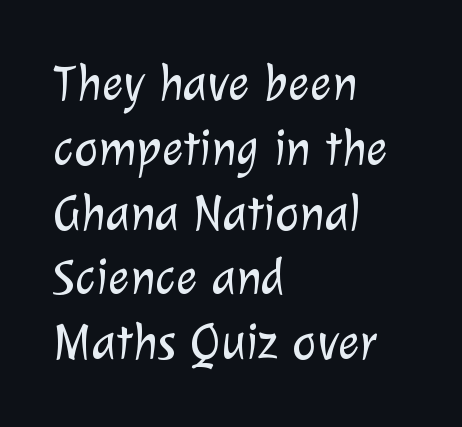
Q: Is the text bold? A: No.
Q: Is the typeface a serif or a sans-serif typeface? A: Sans-serif.
Q: Is the text underlined? A: No.
Q: How is the paragraph aligned? A: Left-aligned.
Q: Is the spacing between letters normal or unusually wide? A: Normal.
Q: Is the spacing between lines tight, normal or loose? A: Normal.
Q: Width (condensed, normal, or wide)? A: Normal.
Q: Stroke contrast? A: Low.
Q: x-height? A: Medium.
Q: Monospaced? A: No.
